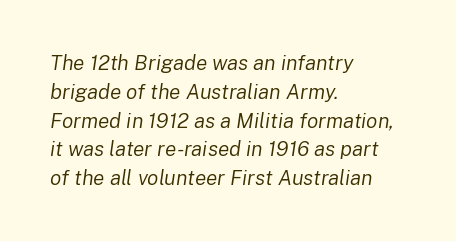
The passage shown stacks its lines at a standard gap. Compared with typical body copy, the letter spacing here is the same. Beneath every word, the page is bare. On a weight scale, this lands at 450 or below. The rag falls on the right side of this text block.
